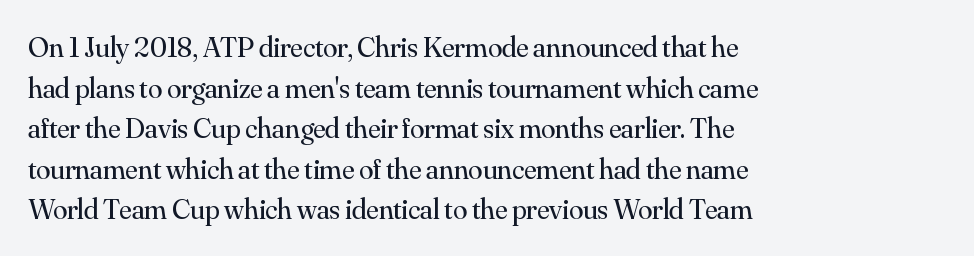
The image shows 29 px regular-weight serif type, upright; set left-aligned, normal line spacing (1.4x), normal letter spacing, not underlined; medium stroke contrast and a small x-height.
